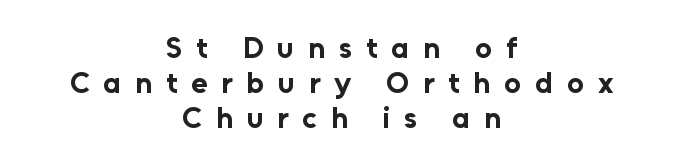
Q: Is the text bold? A: Yes.
Q: Is the text italic (slanted)? A: No, it is upright.
Q: Is the typeface a serif or a sans-serif typeface? A: Sans-serif.
Q: Is the text underlined? A: No.
Q: How is the paragraph aligned? A: Centered.
Q: Is the spacing between letters normal or unusually wide? A: Unusually wide.
Q: Width (condensed, normal, or wide)? A: Normal.
Q: Stroke contrast? A: Low.
Q: x-height? A: Medium.
Q: Monospaced? A: No.
